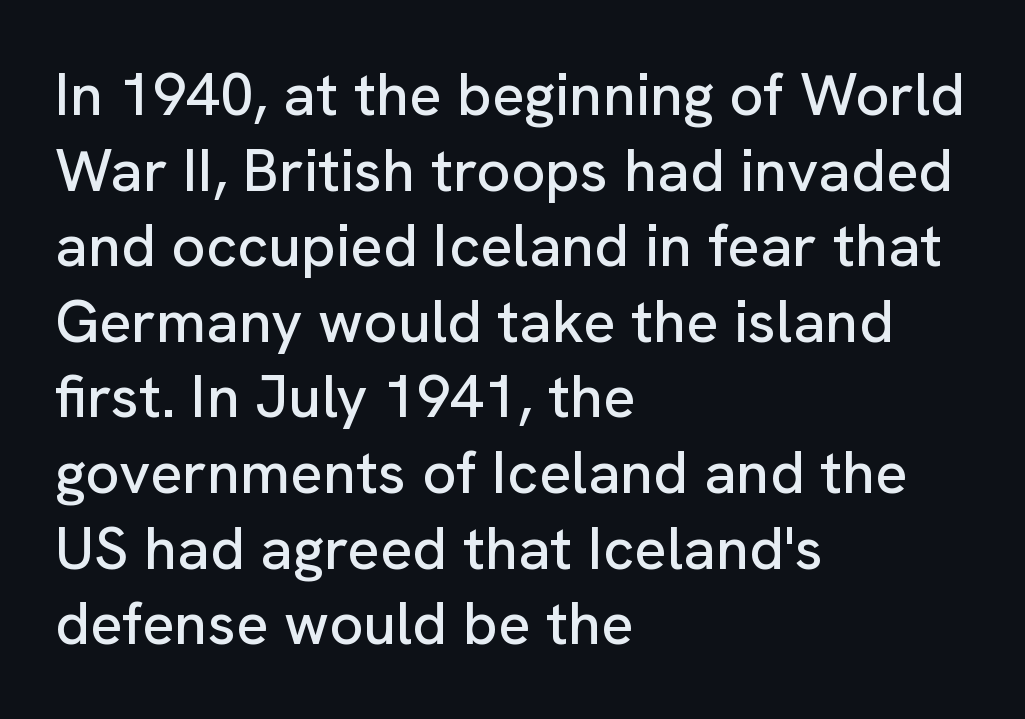
Q: Is the text italic (slanted)? A: No, it is upright.
Q: Is the typeface a serif or a sans-serif typeface? A: Sans-serif.
Q: Is the text underlined? A: No.
Q: How is the paragraph aligned? A: Left-aligned.
Q: Is the spacing between letters normal or unusually wide? A: Normal.
Q: Is the spacing between lines tight, normal or loose? A: Normal.
Q: Width (condensed, normal, or wide)? A: Normal.
Q: Stroke contrast? A: Low.
Q: x-height? A: Medium.
Q: Monospaced? A: No.
